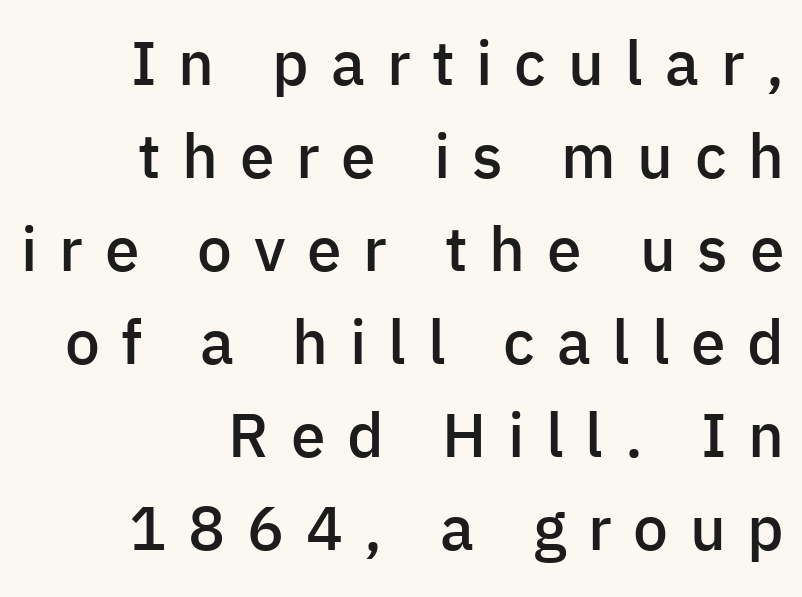
Q: Is the text bold? A: Semi-bold.
Q: Is the text italic (slanted)? A: No, it is upright.
Q: Is the typeface a serif or a sans-serif typeface? A: Sans-serif.
Q: Is the text underlined? A: No.
Q: How is the paragraph aligned? A: Right-aligned.
Q: Is the spacing between letters normal or unusually wide? A: Unusually wide.
Q: Is the spacing between lines tight, normal or loose? A: Normal.
Q: Width (condensed, normal, or wide)? A: Normal.
Q: Stroke contrast? A: Low.
Q: x-height? A: Medium.
Q: Monospaced? A: No.
